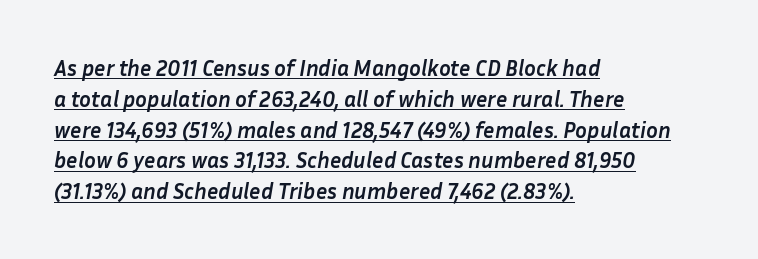
This is heavy type, rendered in bold. Yep, that's italic — everything's leaning. The compositor pushed each line to the left boundary. This is underlined copy, the kind a proofreader might mark for attention. Students, observe: this is what conventionally led text looks like.
